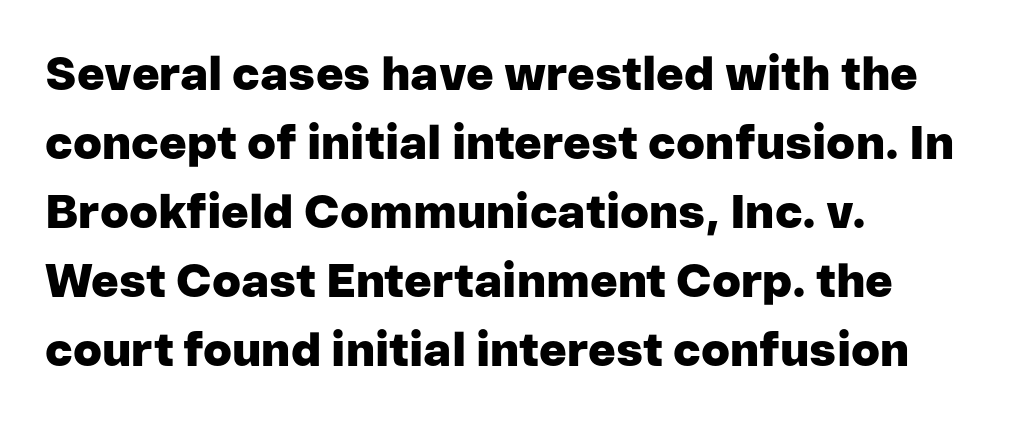
{"serif": "no", "italic": "no", "bold": "yes", "weight": "heavy", "width": "normal", "stroke_contrast": "low", "x_height": "medium", "monospaced": "no", "underline": "no", "align": "left", "line_spacing": "normal", "line_spacing_ratio": 1.47, "letter_spacing": "normal", "letter_spacing_em": 0.0, "glyph_px": 47}
